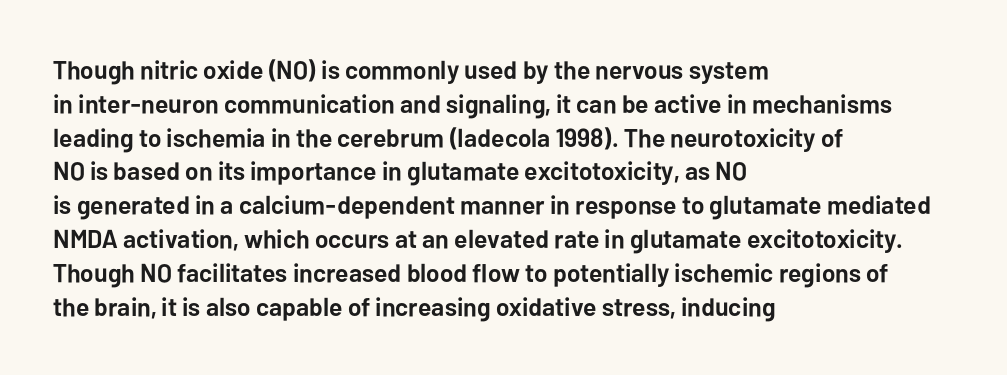
Q: Is the text bold? A: Yes.
Q: Is the text italic (slanted)? A: No, it is upright.
Q: Is the text underlined? A: No.
Q: How is the paragraph aligned? A: Left-aligned.
Q: Is the spacing between letters normal or unusually wide? A: Normal.
Q: Is the spacing between lines tight, normal or loose? A: Normal.
